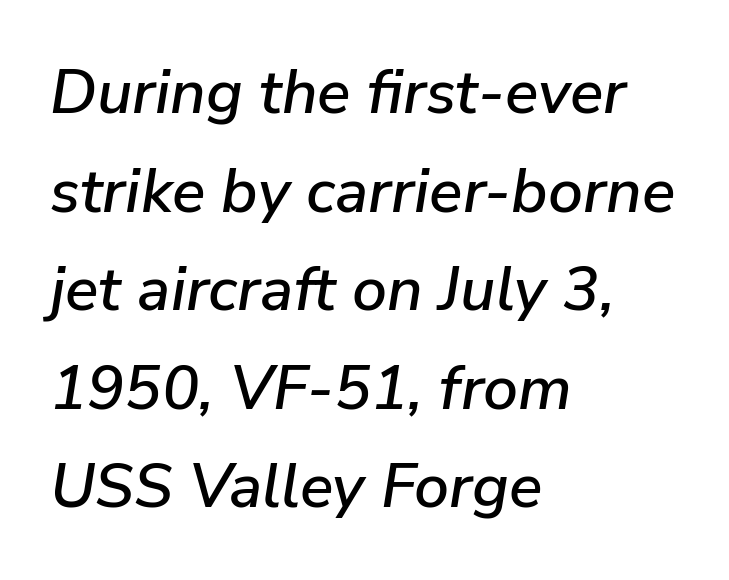
Q: Is the text italic (slanted)? A: Yes, it leans right by about 9 degrees.
Q: Is the text underlined? A: No.
Q: How is the paragraph aligned? A: Left-aligned.
Q: Is the spacing between letters normal or unusually wide? A: Normal.
Q: Is the spacing between lines tight, normal or loose? A: Normal.
Q: Width (condensed, normal, or wide)? A: Normal.
Q: Stroke contrast? A: Low.
Q: x-height? A: Medium.
Q: Monospaced? A: No.
